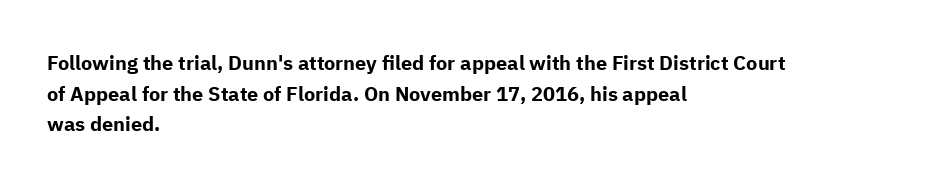
Underlining? Definitely not there. The paragraph has a hard left edge and a soft right edge. A typesetter would mark this as roman, not italic. What weight is shown? A full bold with thick strokes.
